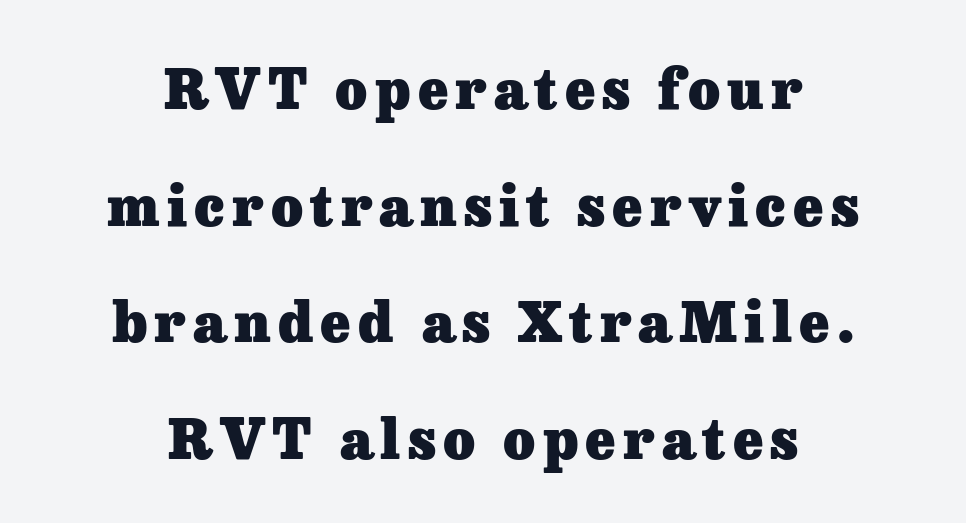
Q: Is the text bold? A: Yes.
Q: Is the text italic (slanted)? A: No, it is upright.
Q: Is the typeface a serif or a sans-serif typeface? A: Serif.
Q: Is the text underlined? A: No.
Q: How is the paragraph aligned? A: Centered.
Q: Is the spacing between lines tight, normal or loose? A: Loose.
Q: Width (condensed, normal, or wide)? A: Normal.
Q: Stroke contrast? A: Low.
Q: x-height? A: Medium.
Q: Monospaced? A: No.
